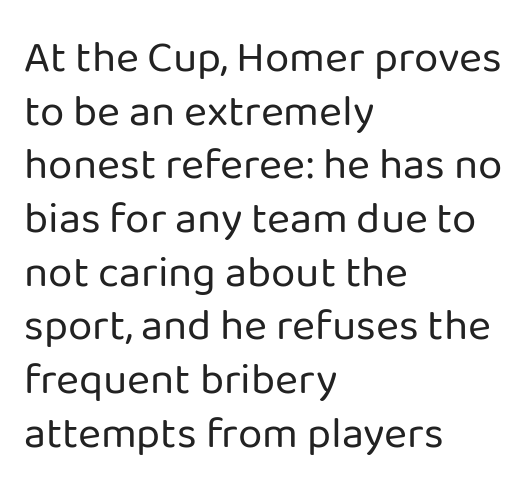
{"serif": "no", "italic": "no", "bold": "no", "weight": "regular", "width": "normal", "stroke_contrast": "low", "x_height": "medium", "monospaced": "no", "underline": "no", "align": "left", "line_spacing_ratio": 1.22, "letter_spacing": "normal", "letter_spacing_em": 0.0, "glyph_px": 44}
